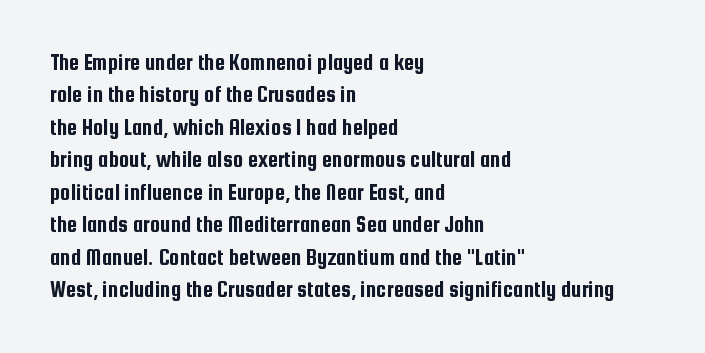
Rule under the text: the space is simply empty. Glyph-to-glyph distance matches everyday printed text. This block has exactly the height ordinary leading produces. Every character sits straight up, as roman type does. Teacher's note: observe the even left margin — that is flush-left alignment.
